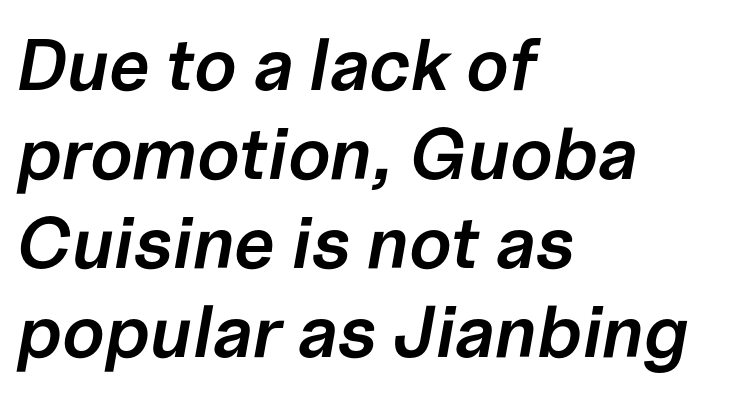
Q: Is the text bold? A: Semi-bold.
Q: Is the text italic (slanted)? A: Yes, it leans right by about 10 degrees.
Q: Is the text underlined? A: No.
Q: How is the paragraph aligned? A: Left-aligned.
Q: Is the spacing between letters normal or unusually wide? A: Normal.
Q: Width (condensed, normal, or wide)? A: Normal.
Q: Stroke contrast? A: Low.
Q: x-height? A: Medium.
Q: Monospaced? A: No.
